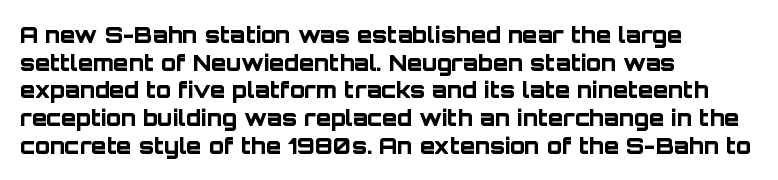
Q: Is the text bold? A: Yes.
Q: Is the text italic (slanted)? A: No, it is upright.
Q: Is the text underlined? A: No.
Q: How is the paragraph aligned? A: Left-aligned.
Q: Is the spacing between letters normal or unusually wide? A: Normal.
Q: Is the spacing between lines tight, normal or loose? A: Normal.
